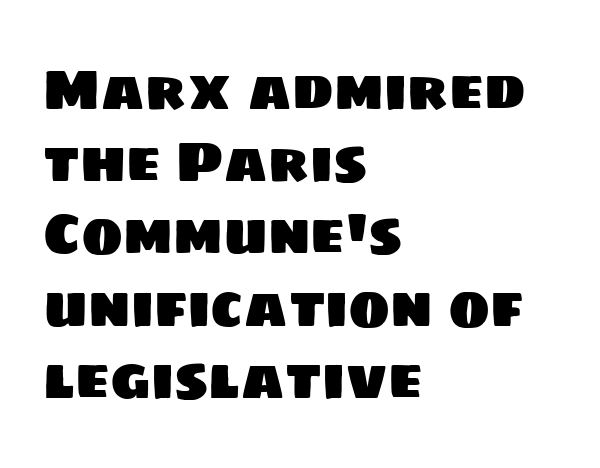
{"serif": "no", "width": "normal", "stroke_contrast": "low", "x_height": "large", "monospaced": "no", "underline": "no", "align": "left", "line_spacing": "normal", "line_spacing_ratio": 1.29, "letter_spacing": "normal", "letter_spacing_em": 0.0, "glyph_px": 56}
